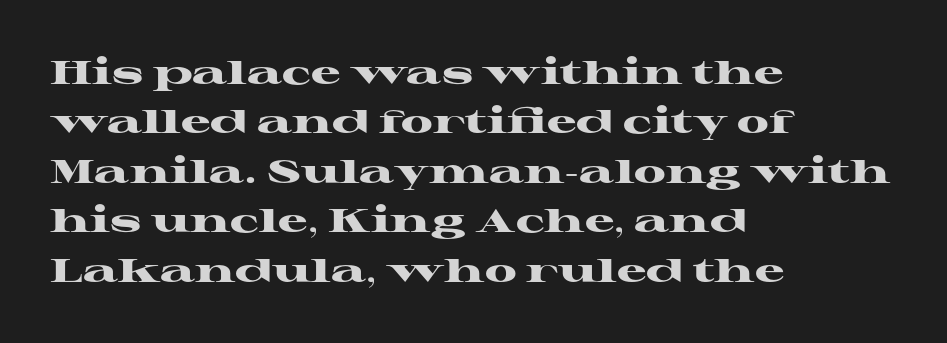
Think of a printed novel: that variable character pitch is what you see here. The rendering shows small feet on the letterforms — a serif design. Characters remain perfectly vertical along every line. The specimen omits any rule beneath the text block's lines. The setting favours the left margin, as ordinary paragraphs usually do. Spacing between characters is what you'd get straight out of the box.
